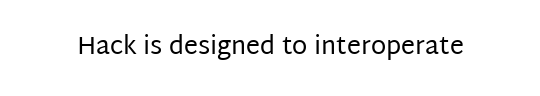
The image shows 25 px text type, upright; set normal letter spacing, not underlined.
